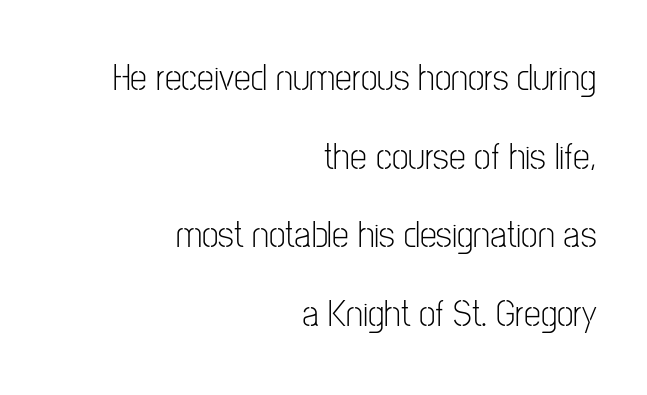
Q: Is the text bold? A: No.
Q: Is the text italic (slanted)? A: No, it is upright.
Q: Is the typeface a serif or a sans-serif typeface? A: Sans-serif.
Q: Is the text underlined? A: No.
Q: How is the paragraph aligned? A: Right-aligned.
Q: Is the spacing between letters normal or unusually wide? A: Normal.
Q: Is the spacing between lines tight, normal or loose? A: Loose.
Q: Width (condensed, normal, or wide)? A: Condensed.
Q: Stroke contrast? A: Low.
Q: x-height? A: Medium.
Q: Monospaced? A: No.
